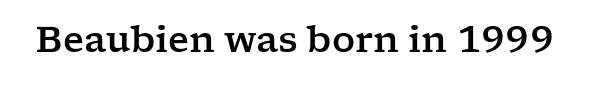
{"serif": "yes", "italic": "no", "width": "wide", "stroke_contrast": "low", "x_height": "medium", "monospaced": "no", "underline": "no", "letter_spacing": "normal", "letter_spacing_em": 0.0, "glyph_px": 36}
